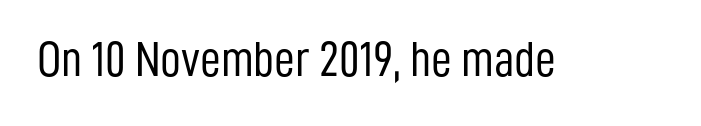
{"serif": "no", "italic": "no", "bold": "no", "weight": "light", "width": "condensed", "stroke_contrast": "low", "x_height": "medium", "monospaced": "no", "underline": "no", "letter_spacing": "normal", "letter_spacing_em": 0.0, "glyph_px": 51}
